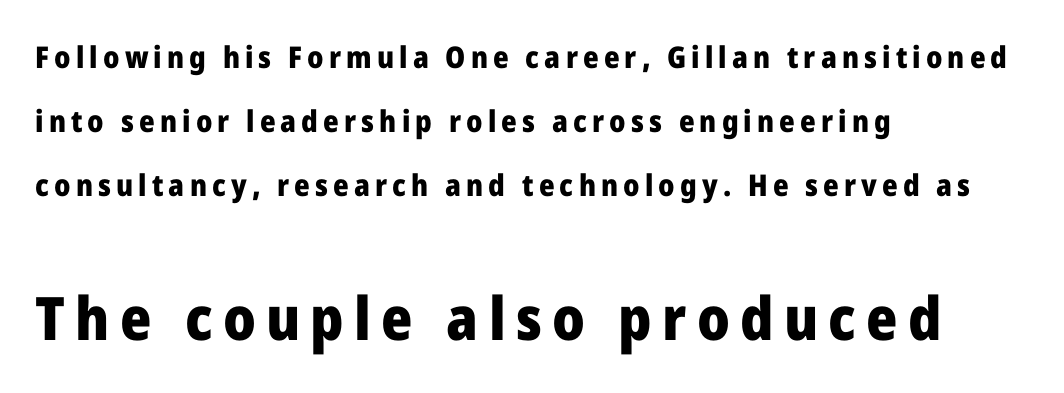
The image shows 60 px heavy sans-serif type, upright; set left-aligned, loose line spacing (2.13x), not underlined; the second (bottom) block is 2.0x larger; low stroke contrast and a medium x-height.
